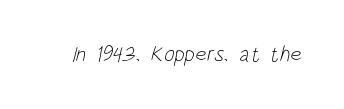
Q: Is the text bold? A: No.
Q: Is the text underlined? A: No.
Q: Is the spacing between letters normal or unusually wide? A: Normal.
